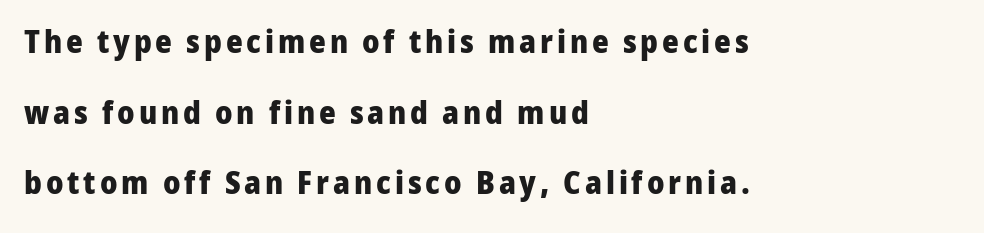
The image shows 32 px heavy sans-serif type, upright; set left-aligned, loose line spacing (2.21x), not underlined; low stroke contrast and a medium x-height.
